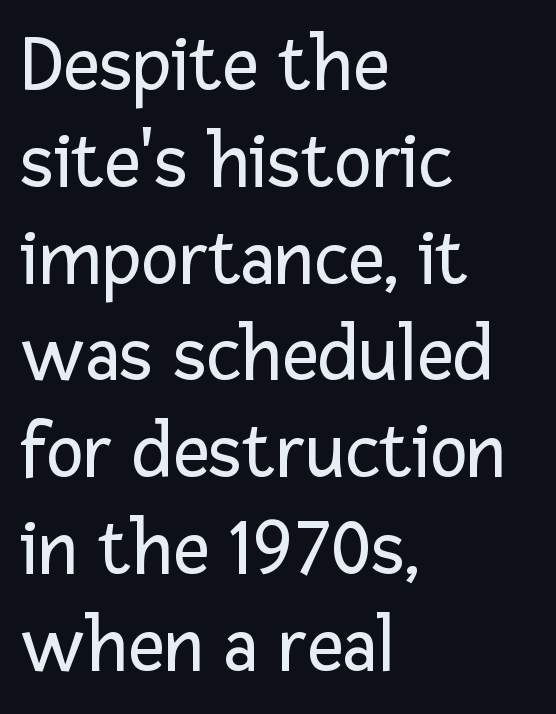
{"serif": "no", "italic": "no", "bold": "no", "weight": "regular", "width": "normal", "stroke_contrast": "low", "x_height": "medium", "monospaced": "no", "underline": "no", "align": "left", "line_spacing_ratio": 1.21, "letter_spacing": "normal", "letter_spacing_em": 0.0, "glyph_px": 80}
